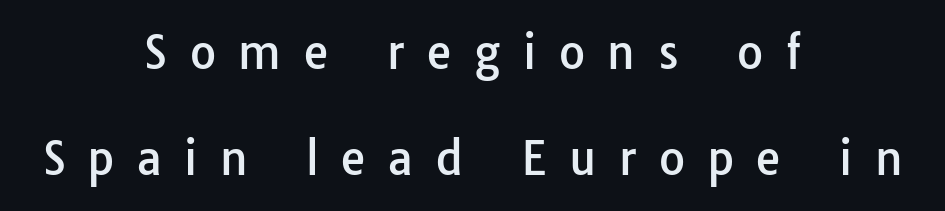
The image shows 45 px sans-serif type, upright; set centered, loose line spacing (2.35x), unusually wide letter spacing (+0.5 em), not underlined; low stroke contrast and a medium x-height.
